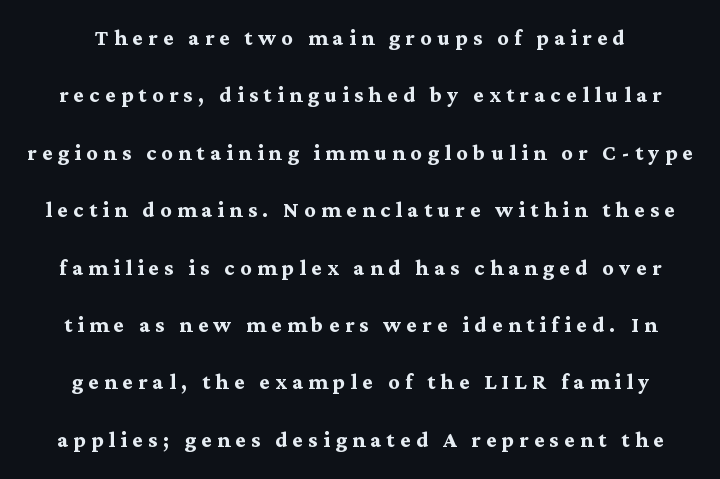
{"serif": "yes", "italic": "no", "bold": "yes", "weight": "semibold", "width": "normal", "stroke_contrast": "medium", "x_height": "medium", "monospaced": "no", "underline": "no", "align": "center", "line_spacing": "loose", "line_spacing_ratio": 2.05, "glyph_px": 28}
